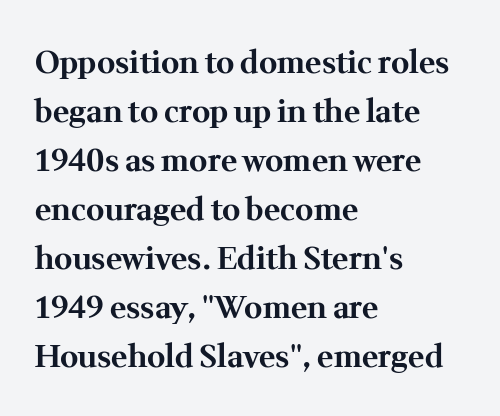
Q: Is the text bold? A: Yes.
Q: Is the text italic (slanted)? A: No, it is upright.
Q: Is the typeface a serif or a sans-serif typeface? A: Serif.
Q: Is the text underlined? A: No.
Q: How is the paragraph aligned? A: Left-aligned.
Q: Is the spacing between letters normal or unusually wide? A: Normal.
Q: Is the spacing between lines tight, normal or loose? A: Normal.
Q: Width (condensed, normal, or wide)? A: Normal.
Q: Stroke contrast? A: Medium.
Q: x-height? A: Medium.
Q: Monospaced? A: No.
